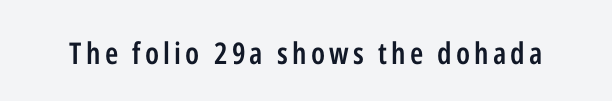
Q: Is the text bold? A: Semi-bold.
Q: Is the text italic (slanted)? A: No, it is upright.
Q: Is the typeface a serif or a sans-serif typeface? A: Sans-serif.
Q: Is the text underlined? A: No.
Q: Width (condensed, normal, or wide)? A: Condensed.
Q: Stroke contrast? A: Low.
Q: x-height? A: Medium.
Q: Monospaced? A: No.
